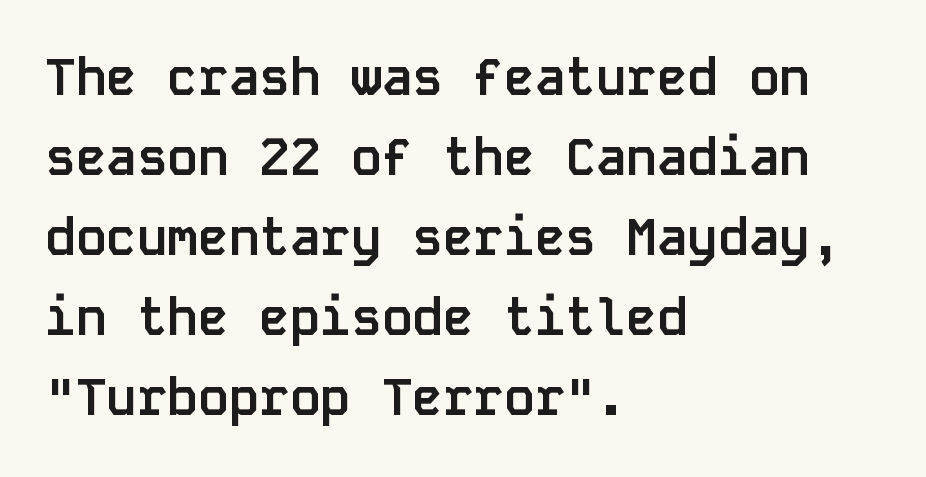
Is there any slant? The stems are plumb. Each new line begins a customary step beneath the previous one. These lines stack with their left ends in a neat column. Bold? Absolutely — the strokes are thick and heavy. Observe the absence of serifs on each vertical stroke in this sample.
